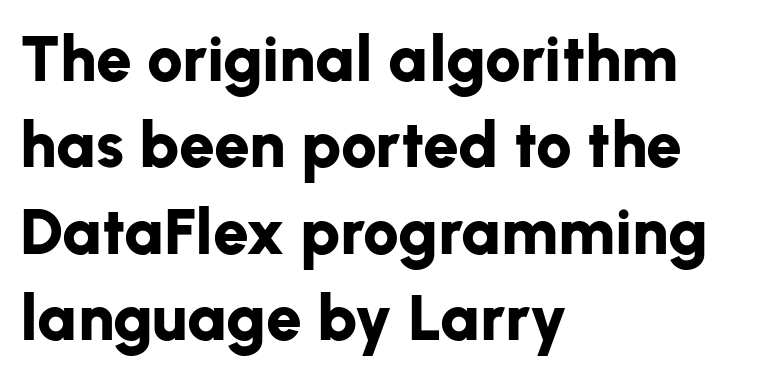
These lines were composed using upright roman letters. Caption: bold face, heavy strokes. Spacing between characters is what you'd get straight out of the box. Leading: standard. A clean baseline with only descenders dipping below it. No feet cap the strokes, marking this as sans-serif type.
